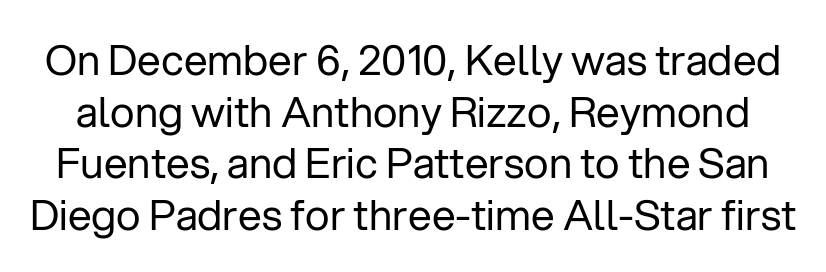
The image shows 42 px regular-weight sans-serif type, upright; set line spacing 1.23x, normal letter spacing, not underlined; low stroke contrast and a medium x-height.
